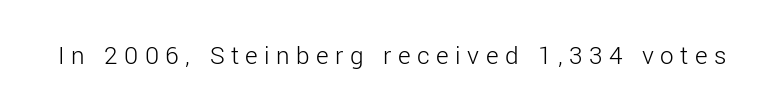
{"italic": "no", "bold": "no", "underline": "no", "letter_spacing": "wide", "letter_spacing_em": 0.24, "glyph_px": 27}
